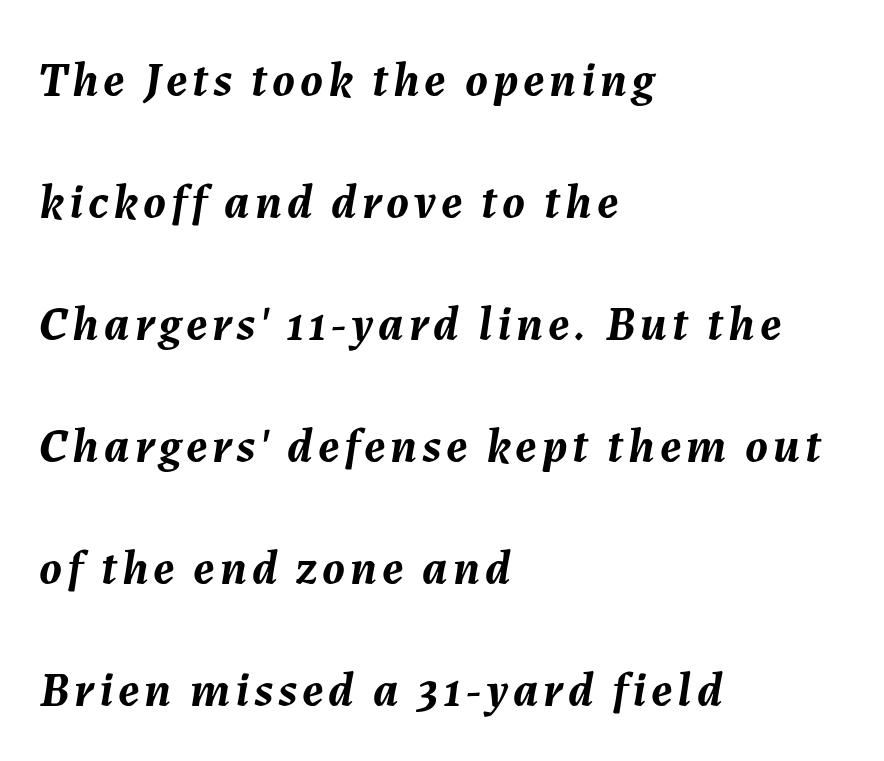
The image shows 49 px semibold type, italic (leaning right); set left-aligned, loose line spacing (2.49x), not underlined; medium stroke contrast and a medium x-height.
